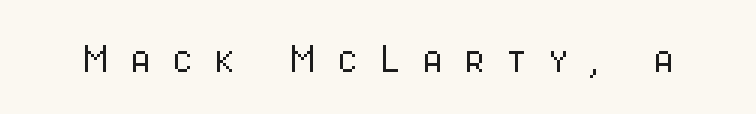
Is the type heavy? It reads as light-to-regular instead. Unlike italic type, these characters show no tilt at all. The space beneath each line is pristine and unruled. The rendering uses natural spacing where letterforms have individual widths.
